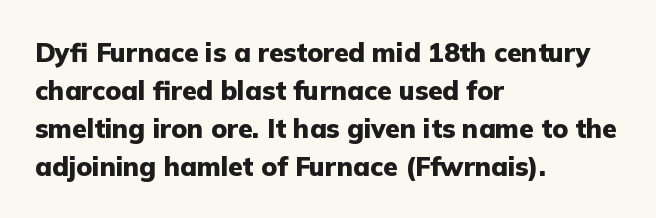
The image shows 26 px bold type, upright; set left-aligned, normal line spacing (1.46x), normal letter spacing, not underlined.
